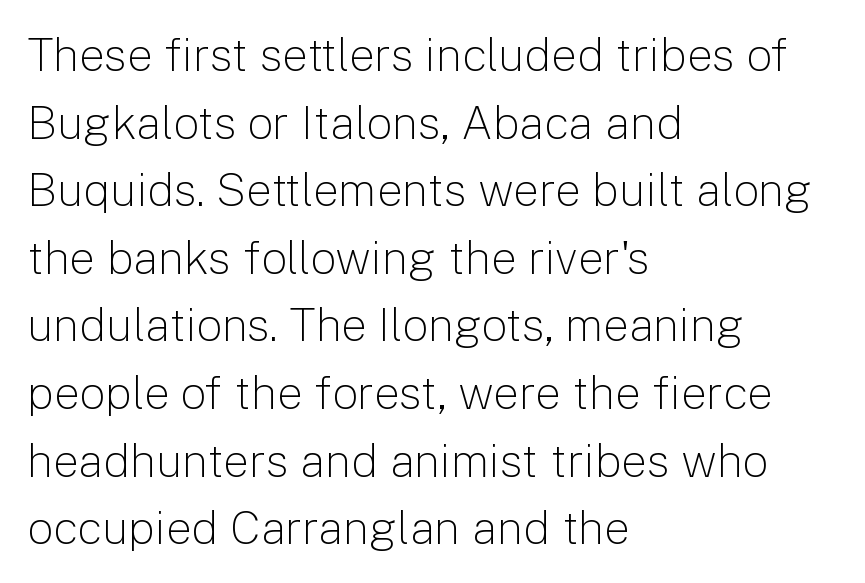
The gaps between neighbouring characters are ordinary and unremarkable. The gap between lines stays unmarked. Nope, not italic — everything's standing straight. A typesetter would label this face a sans. This reads as an unemphasized weight, regular at the heaviest. Baseline-to-baseline distance is the conventional proportion of letter height.
